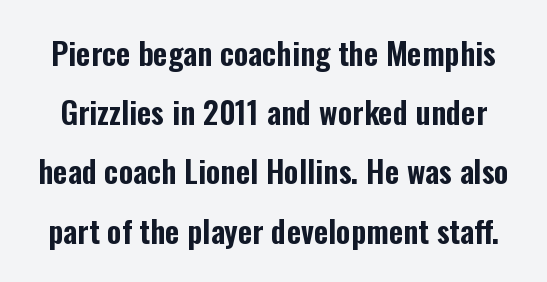
Q: Is the text italic (slanted)? A: No, it is upright.
Q: Is the typeface a serif or a sans-serif typeface? A: Sans-serif.
Q: Is the text underlined? A: No.
Q: Is the spacing between letters normal or unusually wide? A: Normal.
Q: Is the spacing between lines tight, normal or loose? A: Loose.
Q: Width (condensed, normal, or wide)? A: Condensed.
Q: Stroke contrast? A: Low.
Q: x-height? A: Medium.
Q: Monospaced? A: No.
